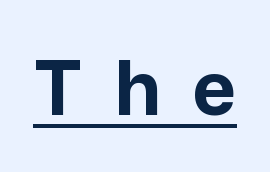
Every stem runs plumb, perpendicular to the baseline. Emphasis is given by a line drawn under the lettering. The face used here is proportionally spaced, like ordinary book or web type. Glyph-to-glyph distance is far greater than everyday printed text.
